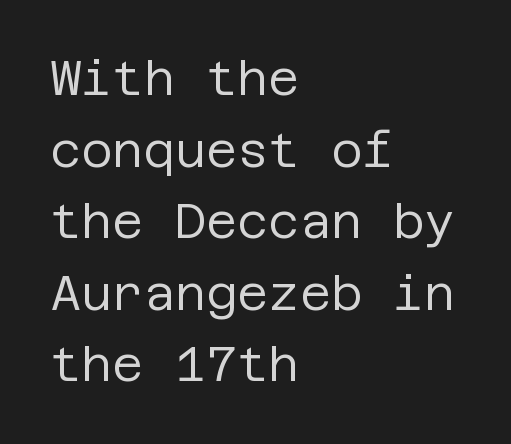
The image shows 48 px regular-weight sans-serif type, upright; set left-aligned, normal line spacing (1.49x), normal letter spacing, not underlined; low stroke contrast and a large x-height.
